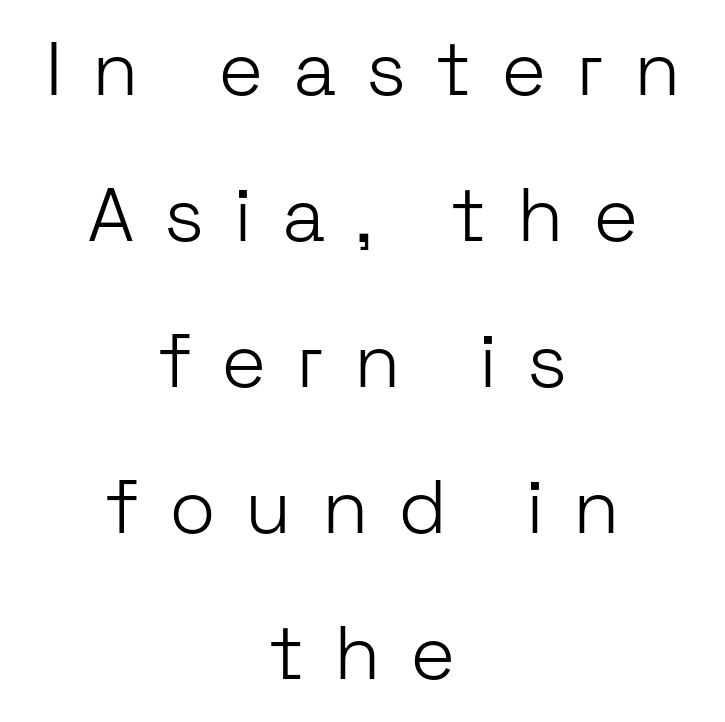
{"serif": "no", "italic": "no", "bold": "no", "weight": "light", "width": "normal", "stroke_contrast": "low", "x_height": "medium", "monospaced": "no", "underline": "no", "align": "center", "line_spacing": "loose", "line_spacing_ratio": 1.92, "letter_spacing": "wide", "letter_spacing_em": 0.39, "glyph_px": 76}
